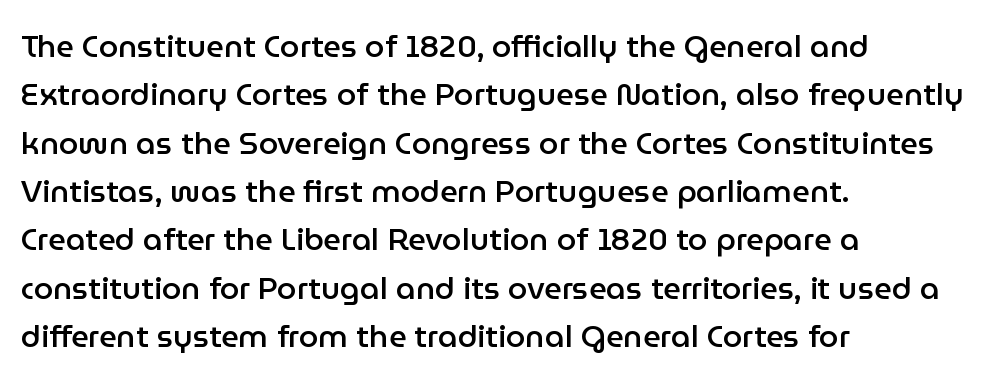
Q: Is the text bold? A: Semi-bold.
Q: Is the text italic (slanted)? A: No, it is upright.
Q: Is the typeface a serif or a sans-serif typeface? A: Sans-serif.
Q: Is the text underlined? A: No.
Q: How is the paragraph aligned? A: Left-aligned.
Q: Is the spacing between letters normal or unusually wide? A: Normal.
Q: Is the spacing between lines tight, normal or loose? A: Normal.
Q: Width (condensed, normal, or wide)? A: Normal.
Q: Stroke contrast? A: Low.
Q: x-height? A: Medium.
Q: Monospaced? A: No.
